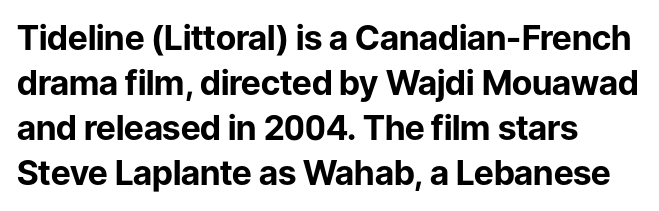
The image shows 34 px bold sans-serif type, upright; set left-aligned, normal line spacing (1.32x), normal letter spacing, not underlined; low stroke contrast and a medium x-height.
